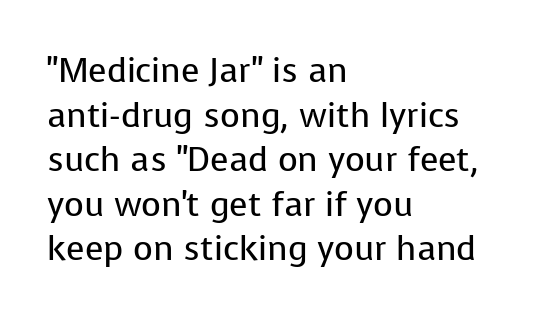
Unlike a traditional serif, this face leaves its strokes unadorned. This is roman type, the default non-slanted kind. Leading matches the norm, producing a regular column. Compared with a typical body face, this is equally light or lighter still. Is this a fixed-width face? No — the glyphs have proportional, varying widths.
